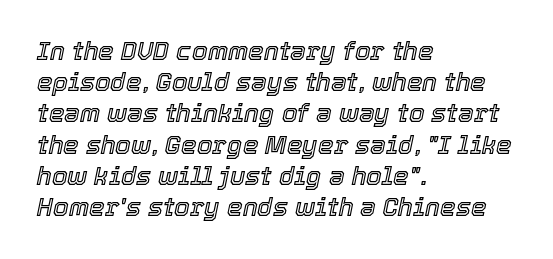
The rendering anchors every line to the left-hand side. The type is set solid horizontally, with unmodified tracking. Descender tails drop into unmarked territory. If you measured baseline to baseline, you'd find a middling distance.
